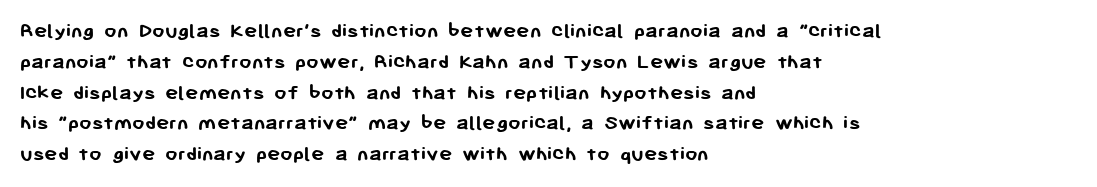
{"italic": "no", "bold": "yes", "underline": "no", "align": "left", "line_spacing": "normal", "line_spacing_ratio": 1.4, "letter_spacing": "normal", "letter_spacing_em": 0.0, "glyph_px": 22}
